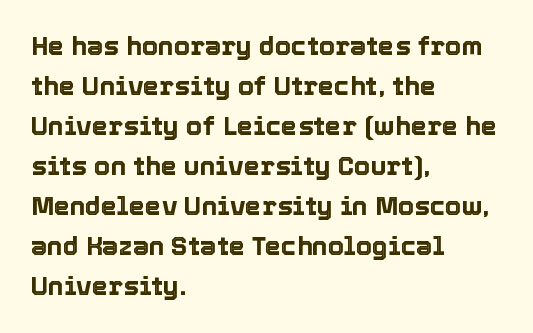
Q: Is the text italic (slanted)? A: No, it is upright.
Q: Is the text underlined? A: No.
Q: How is the paragraph aligned? A: Left-aligned.
Q: Is the spacing between letters normal or unusually wide? A: Normal.
Q: Is the spacing between lines tight, normal or loose? A: Normal.
